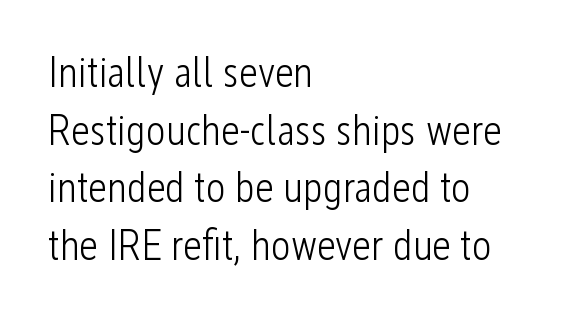
The image shows 42 px light, condensed sans-serif type, upright; set left-aligned, normal line spacing (1.37x), normal letter spacing, not underlined; low stroke contrast and a medium x-height.
